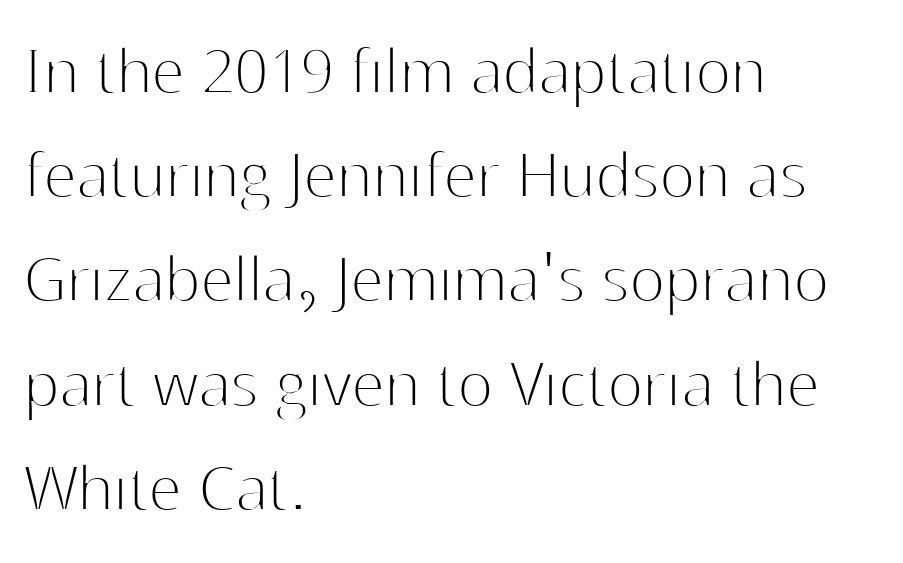
Q: Is the text bold? A: No.
Q: Is the text italic (slanted)? A: No, it is upright.
Q: Is the typeface a serif or a sans-serif typeface? A: Sans-serif.
Q: Is the text underlined? A: No.
Q: How is the paragraph aligned? A: Left-aligned.
Q: Is the spacing between letters normal or unusually wide? A: Normal.
Q: Is the spacing between lines tight, normal or loose? A: Normal.
Q: Width (condensed, normal, or wide)? A: Normal.
Q: Stroke contrast? A: High.
Q: x-height? A: Medium.
Q: Monospaced? A: No.
